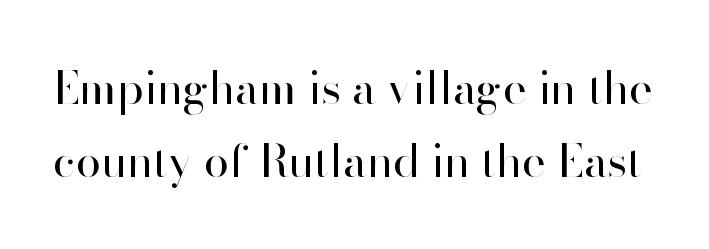
Q: Is the text bold? A: No.
Q: Is the text italic (slanted)? A: No, it is upright.
Q: Is the typeface a serif or a sans-serif typeface? A: Sans-serif.
Q: Is the text underlined? A: No.
Q: Is the spacing between letters normal or unusually wide? A: Normal.
Q: Is the spacing between lines tight, normal or loose? A: Normal.
Q: Width (condensed, normal, or wide)? A: Normal.
Q: Stroke contrast? A: High.
Q: x-height? A: Small.
Q: Monospaced? A: No.
